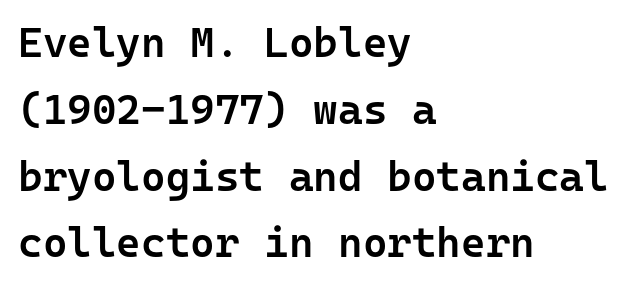
Compared with an ordinary text face, these strokes are moderately heavier — a semibold. Honestly, the letter spacing is just normal — you wouldn't notice it. Any mark beneath the type? The region is blank. Classification — sans serif. The paragraph shown leans on its left margin.
